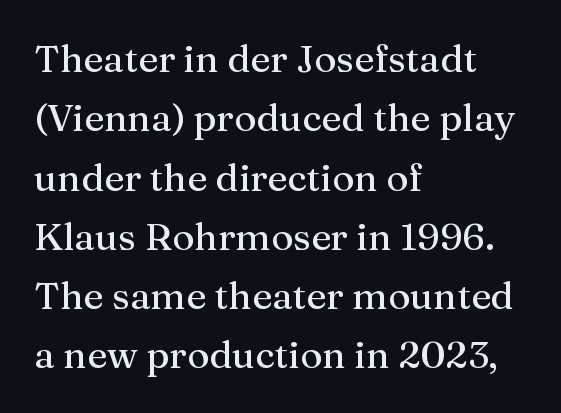
Q: Is the text italic (slanted)? A: No, it is upright.
Q: Is the typeface a serif or a sans-serif typeface? A: Serif.
Q: Is the text underlined? A: No.
Q: How is the paragraph aligned? A: Left-aligned.
Q: Is the spacing between letters normal or unusually wide? A: Normal.
Q: Is the spacing between lines tight, normal or loose? A: Normal.
Q: Width (condensed, normal, or wide)? A: Normal.
Q: Stroke contrast? A: Medium.
Q: x-height? A: Medium.
Q: Monospaced? A: No.
